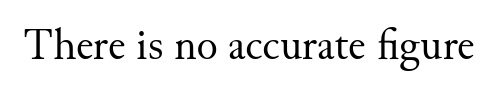
Tall strokes in this sample are plumb rather than angled. The strip under each line holds only bare page. Stems here are at most as thick as an everyday book face. Inter-character spacing is left at the font's built-in metrics.
